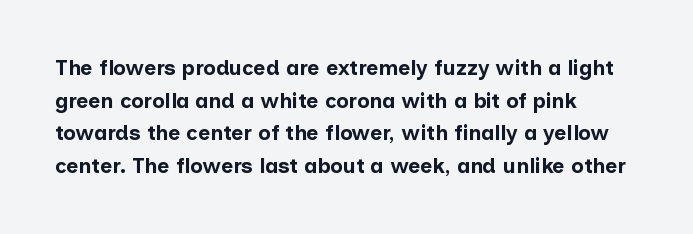
{"italic": "no", "bold": "yes", "underline": "no", "align": "left", "line_spacing": "normal", "line_spacing_ratio": 1.55, "letter_spacing": "normal", "letter_spacing_em": 0.0, "glyph_px": 21}
